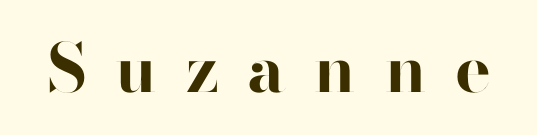
Q: Is the text bold? A: Yes.
Q: Is the text italic (slanted)? A: No, it is upright.
Q: Is the typeface a serif or a sans-serif typeface? A: Sans-serif.
Q: Is the text underlined? A: No.
Q: Is the spacing between letters normal or unusually wide? A: Unusually wide.
Q: Width (condensed, normal, or wide)? A: Normal.
Q: Stroke contrast? A: High.
Q: x-height? A: Small.
Q: Monospaced? A: No.
